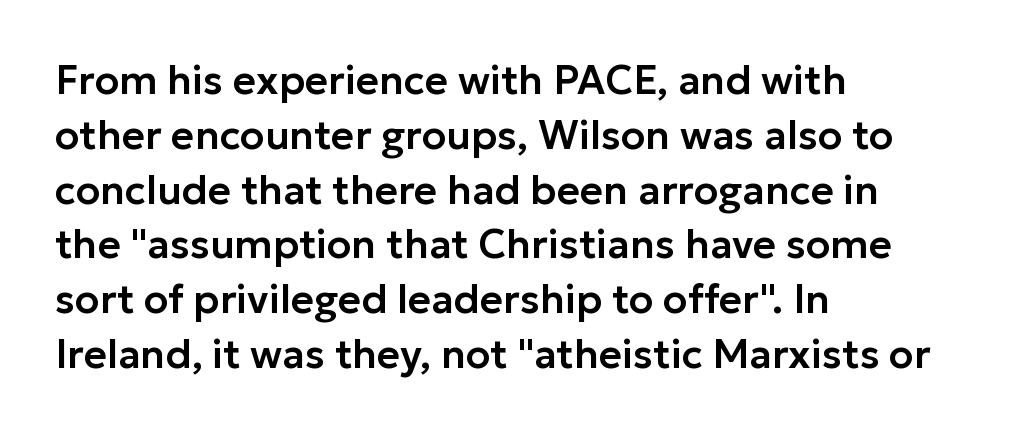
The image shows 40 px sans-serif type, upright; set left-aligned, normal line spacing (1.37x), normal letter spacing, not underlined; low stroke contrast and a medium x-height.
